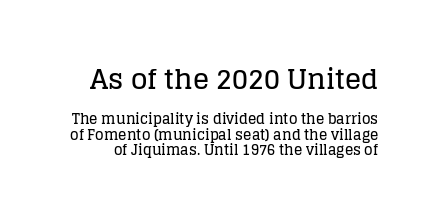
The lettering stays uniformly vertical, giving the passage a roman look. The earlier block is typeset at a bigger size than the later block. Rule under the text: the space is simply empty. The vertical gap from one line to the next is small. Students, note that the glyphs here touch the page at normal intervals.
